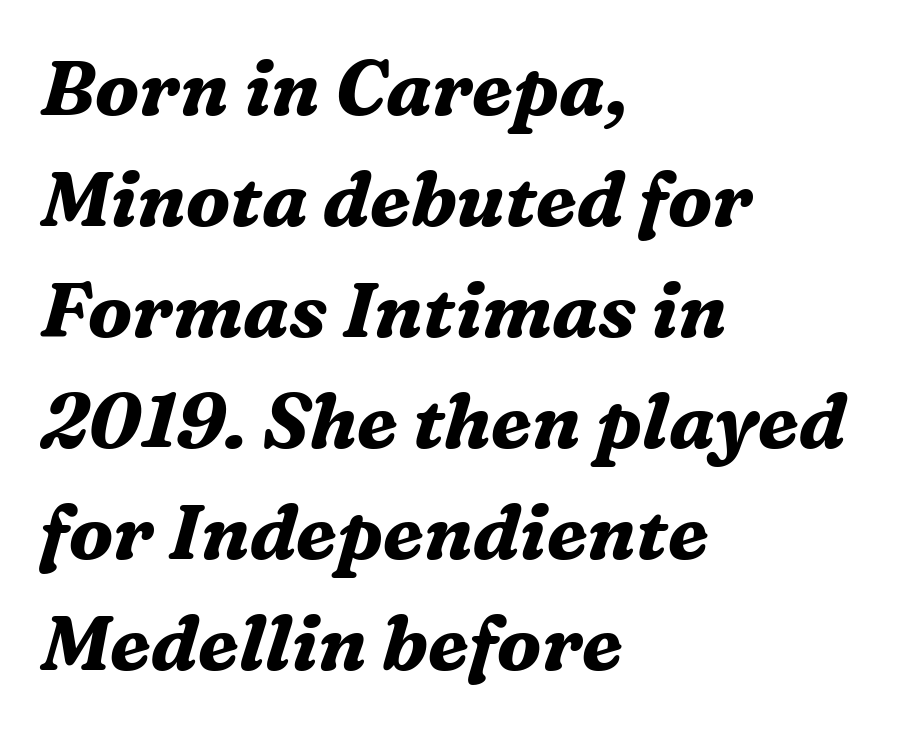
Q: Is the text bold? A: Yes.
Q: Is the text italic (slanted)? A: Yes, it leans right by about 16 degrees.
Q: Is the typeface a serif or a sans-serif typeface? A: Serif.
Q: Is the text underlined? A: No.
Q: How is the paragraph aligned? A: Left-aligned.
Q: Is the spacing between letters normal or unusually wide? A: Normal.
Q: Is the spacing between lines tight, normal or loose? A: Normal.
Q: Width (condensed, normal, or wide)? A: Normal.
Q: Stroke contrast? A: Medium.
Q: x-height? A: Medium.
Q: Monospaced? A: No.
